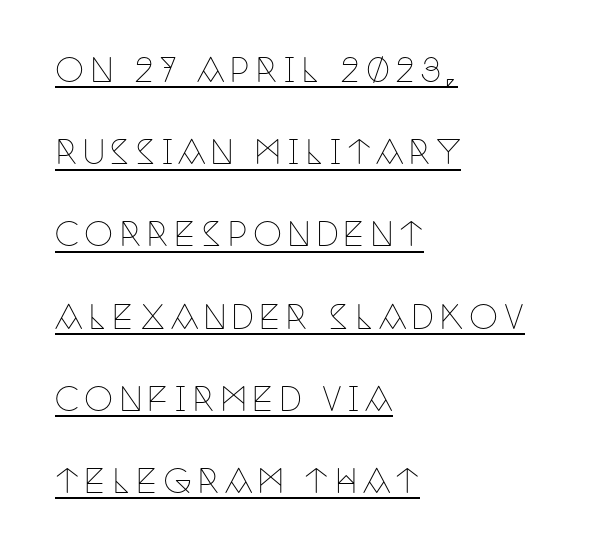
{"serif": "yes", "italic": "no", "bold": "no", "weight": "thin", "width": "condensed", "stroke_contrast": "low", "x_height": "large", "monospaced": "no", "underline": "yes", "align": "left", "line_spacing": "loose", "line_spacing_ratio": 2.49, "glyph_px": 33}
